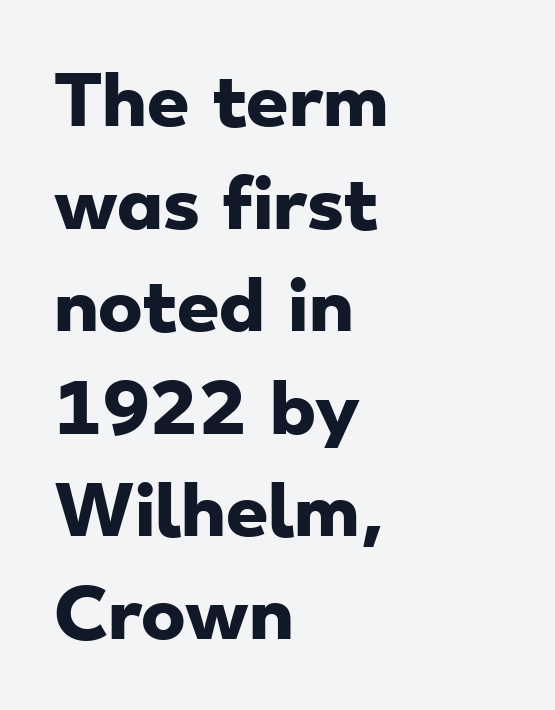
Q: Is the text bold? A: Yes.
Q: Is the typeface a serif or a sans-serif typeface? A: Sans-serif.
Q: Is the text underlined? A: No.
Q: How is the paragraph aligned? A: Left-aligned.
Q: Is the spacing between letters normal or unusually wide? A: Normal.
Q: Is the spacing between lines tight, normal or loose? A: Normal.
Q: Width (condensed, normal, or wide)? A: Wide.
Q: Stroke contrast? A: Low.
Q: x-height? A: Small.
Q: Monospaced? A: No.
